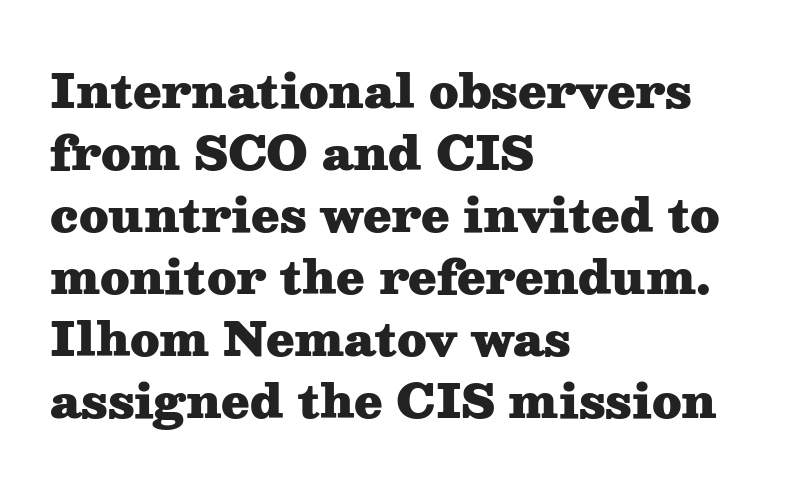
{"serif": "yes", "italic": "no", "bold": "yes", "weight": "heavy", "width": "wide", "stroke_contrast": "medium", "x_height": "medium", "monospaced": "no", "underline": "no", "align": "left", "line_spacing": "normal", "line_spacing_ratio": 1.35, "letter_spacing": "normal", "letter_spacing_em": 0.0, "glyph_px": 46}
